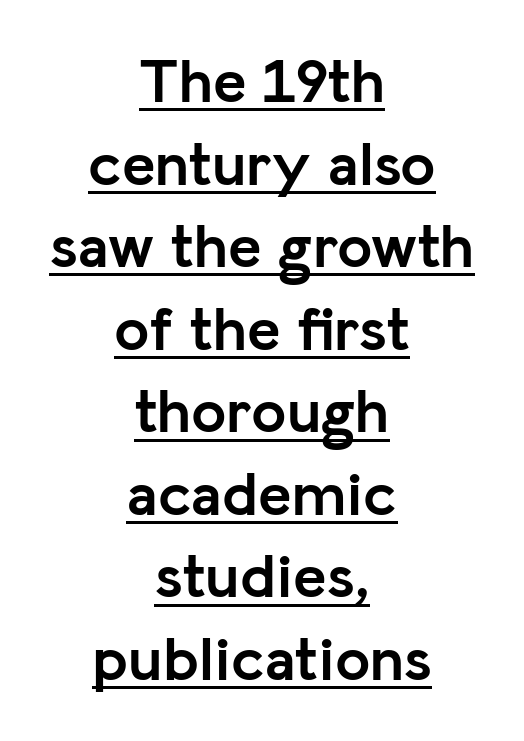
Q: Is the text bold? A: Yes.
Q: Is the text italic (slanted)? A: No, it is upright.
Q: Is the typeface a serif or a sans-serif typeface? A: Sans-serif.
Q: Is the text underlined? A: Yes.
Q: How is the paragraph aligned? A: Centered.
Q: Is the spacing between letters normal or unusually wide? A: Normal.
Q: Is the spacing between lines tight, normal or loose? A: Normal.
Q: Width (condensed, normal, or wide)? A: Normal.
Q: Stroke contrast? A: Low.
Q: x-height? A: Medium.
Q: Monospaced? A: No.
